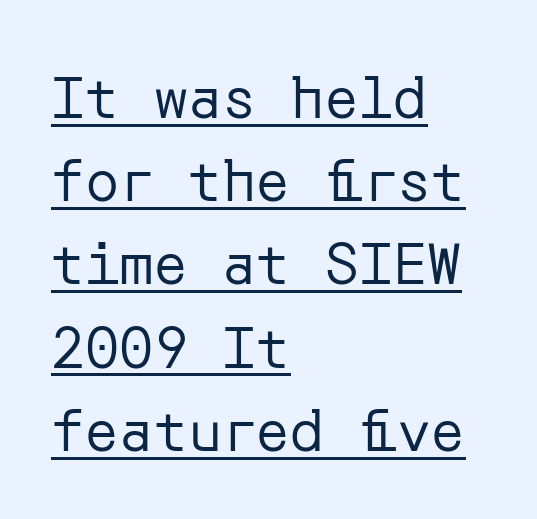
Q: Is the text bold? A: No.
Q: Is the text italic (slanted)? A: No, it is upright.
Q: Is the typeface a serif or a sans-serif typeface? A: Sans-serif.
Q: Is the text underlined? A: Yes.
Q: How is the paragraph aligned? A: Left-aligned.
Q: Is the spacing between letters normal or unusually wide? A: Normal.
Q: Is the spacing between lines tight, normal or loose? A: Normal.
Q: Width (condensed, normal, or wide)? A: Normal.
Q: Stroke contrast? A: Low.
Q: x-height? A: Medium.
